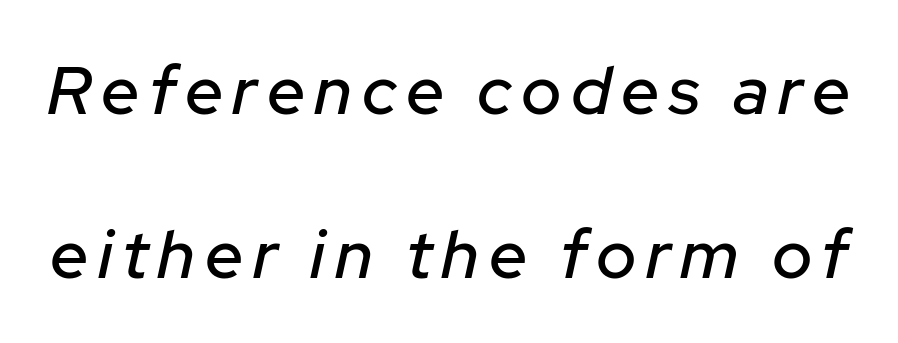
The image shows 68 px text type, italic (leaning right); set loose line spacing (2.41x), not underlined; low stroke contrast and a medium x-height.
